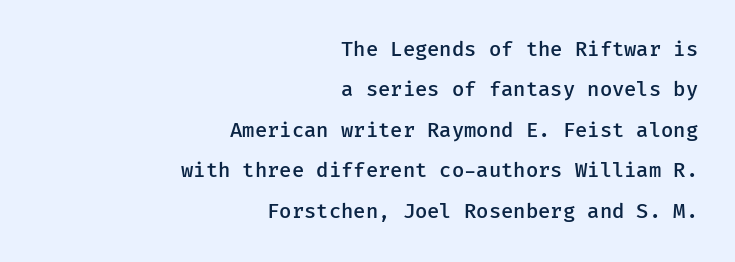
Q: Is the text bold? A: Semi-bold.
Q: Is the text italic (slanted)? A: No, it is upright.
Q: Is the text underlined? A: No.
Q: How is the paragraph aligned? A: Right-aligned.
Q: Is the spacing between letters normal or unusually wide? A: Normal.
Q: Is the spacing between lines tight, normal or loose? A: Loose.
